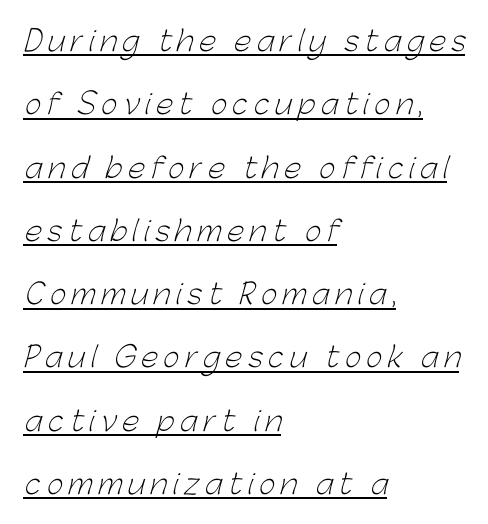
No chunkiness to these letters — they're not bold. Each word looks stretched out because of the extra space between its letters. Check where the strokes stop: nothing finishes them off — pure sans. The passage shown stacks its lines with a broad gap. This sample carries an underscore along the baseline area.
